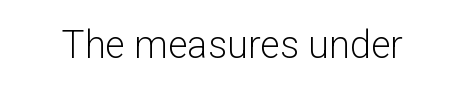
The image shows 38 px light sans-serif type, upright; set normal letter spacing, not underlined; low stroke contrast and a medium x-height.
